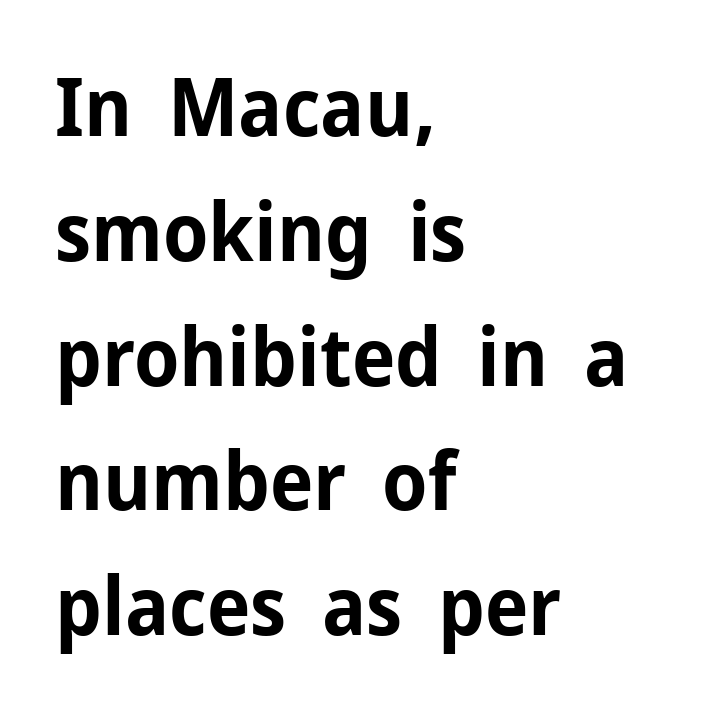
The image shows 80 px bold sans-serif type, upright; set left-aligned, normal line spacing (1.56x), normal letter spacing, not underlined; low stroke contrast and a medium x-height.
